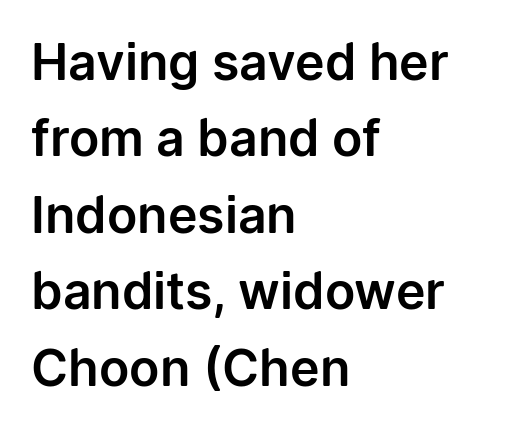
Q: Is the text italic (slanted)? A: No, it is upright.
Q: Is the typeface a serif or a sans-serif typeface? A: Sans-serif.
Q: Is the text underlined? A: No.
Q: How is the paragraph aligned? A: Left-aligned.
Q: Is the spacing between letters normal or unusually wide? A: Normal.
Q: Is the spacing between lines tight, normal or loose? A: Normal.
Q: Width (condensed, normal, or wide)? A: Normal.
Q: Stroke contrast? A: Low.
Q: x-height? A: Medium.
Q: Monospaced? A: No.
